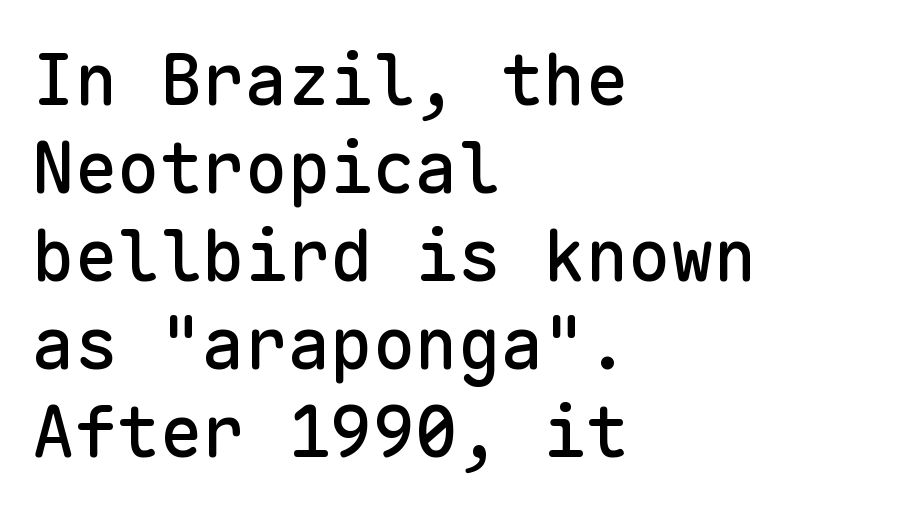
{"serif": "no", "italic": "no", "width": "normal", "stroke_contrast": "low", "x_height": "medium", "monospaced": "yes", "underline": "no", "align": "left", "line_spacing_ratio": 1.24, "letter_spacing": "normal", "letter_spacing_em": 0.0, "glyph_px": 71}
